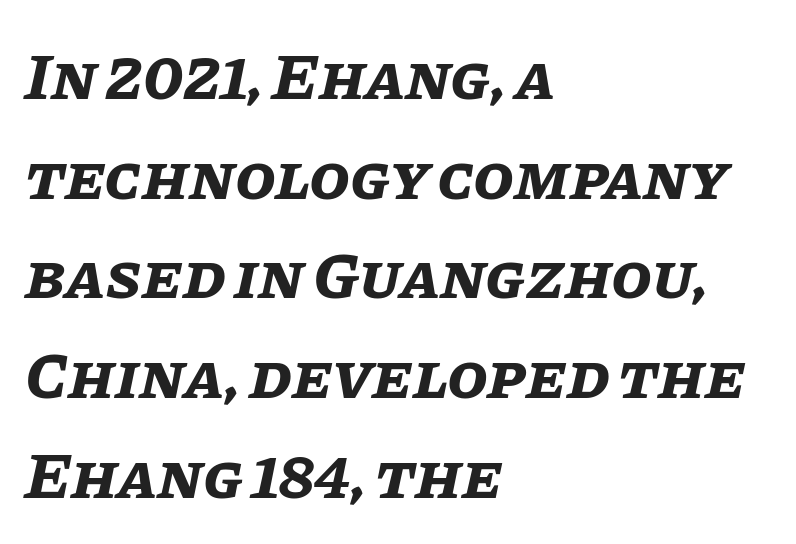
Q: Is the text bold? A: Yes.
Q: Is the text italic (slanted)? A: Yes, it leans right by about 11 degrees.
Q: Is the text underlined? A: No.
Q: How is the paragraph aligned? A: Left-aligned.
Q: Is the spacing between letters normal or unusually wide? A: Normal.
Q: Is the spacing between lines tight, normal or loose? A: Normal.
Q: Width (condensed, normal, or wide)? A: Normal.
Q: Stroke contrast? A: Low.
Q: x-height? A: Large.
Q: Monospaced? A: No.
